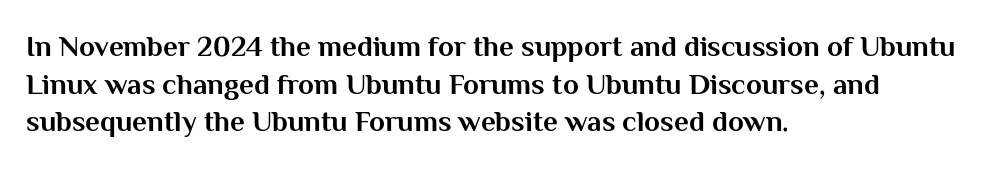
Summary of vertical rhythm: regular, with standard interline spacing. Typesetter's note: full bold, strokes at maximum text heaviness. Looks like regular typesetting: each glyph gets only the width it needs. It's the straight-up-and-down kind of type.
